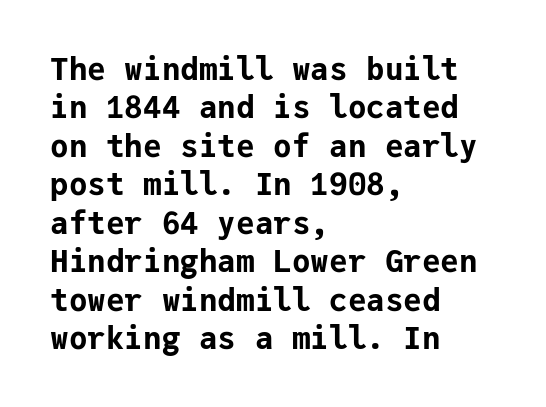
{"serif": "no", "italic": "no", "bold": "yes", "weight": "bold", "width": "normal", "stroke_contrast": "low", "x_height": "medium", "monospaced": "yes", "underline": "no", "align": "left", "line_spacing_ratio": 1.24, "letter_spacing": "normal", "letter_spacing_em": 0.0, "glyph_px": 31}
